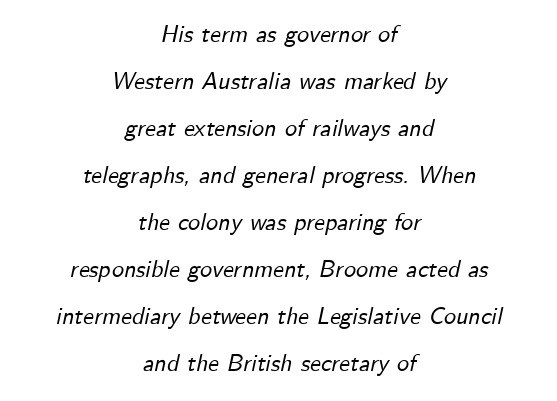
The image shows 24 px text type, italic (leaning right); set centered, loose line spacing (1.96x), normal letter spacing, not underlined.
